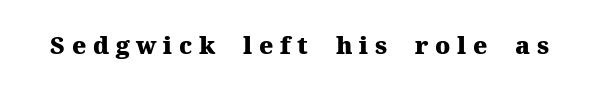
The image shows 24 px bold type, upright; set unusually wide letter spacing (+0.28 em), not underlined.
